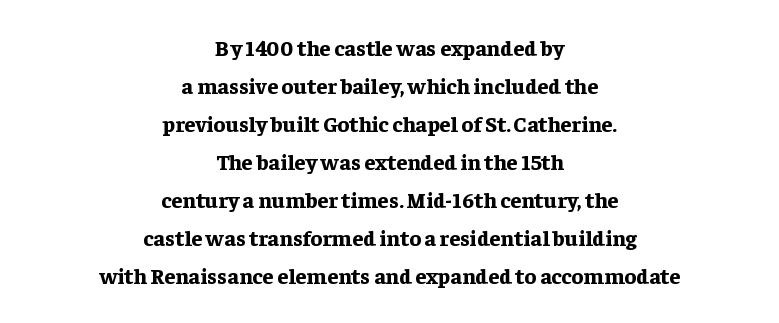
Q: Is the text bold? A: Yes.
Q: Is the text italic (slanted)? A: No, it is upright.
Q: Is the text underlined? A: No.
Q: How is the paragraph aligned? A: Centered.
Q: Is the spacing between letters normal or unusually wide? A: Normal.
